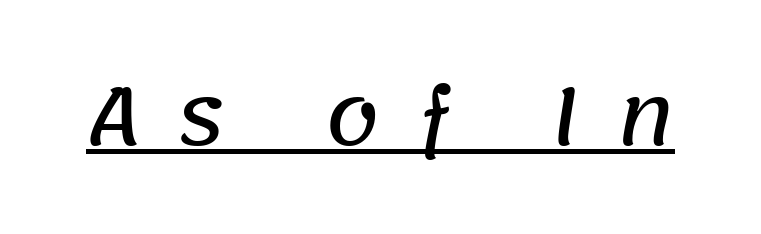
Q: Is the typeface a serif or a sans-serif typeface? A: Sans-serif.
Q: Is the text underlined? A: Yes.
Q: Is the spacing between letters normal or unusually wide? A: Unusually wide.
Q: Width (condensed, normal, or wide)? A: Normal.
Q: Stroke contrast? A: Low.
Q: x-height? A: Large.
Q: Monospaced? A: No.
